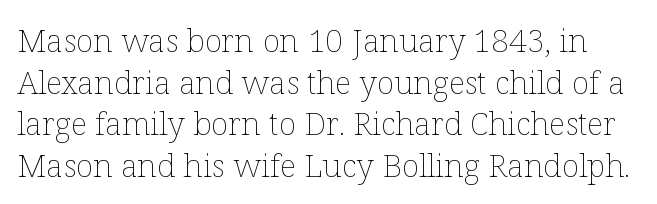
A typesetter would call this proportional, since set widths differ per character. Caption: face not bold, strokes unweighted. Between one letter and the next there's only the usual sliver of space. The letters stand straight up with perfectly vertical stems. Has an underline been added? It has not. Normally led — the rows are evenly, conventionally spaced.
